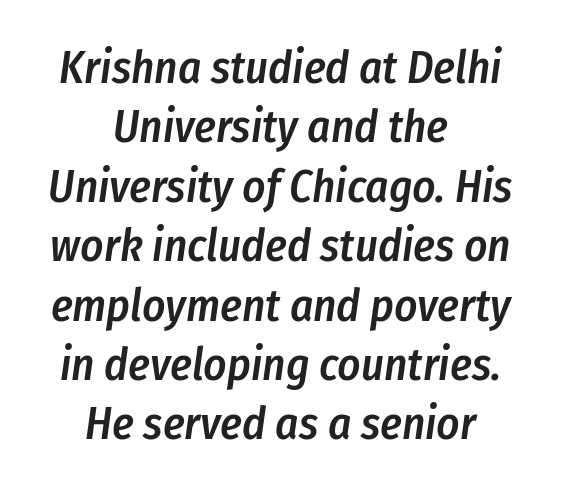
Q: Is the text bold? A: Semi-bold.
Q: Is the text italic (slanted)? A: Yes, it leans right by about 8 degrees.
Q: Is the text underlined? A: No.
Q: How is the paragraph aligned? A: Centered.
Q: Is the spacing between letters normal or unusually wide? A: Normal.
Q: Is the spacing between lines tight, normal or loose? A: Normal.
Q: Width (condensed, normal, or wide)? A: Condensed.
Q: Stroke contrast? A: Low.
Q: x-height? A: Medium.
Q: Monospaced? A: No.
